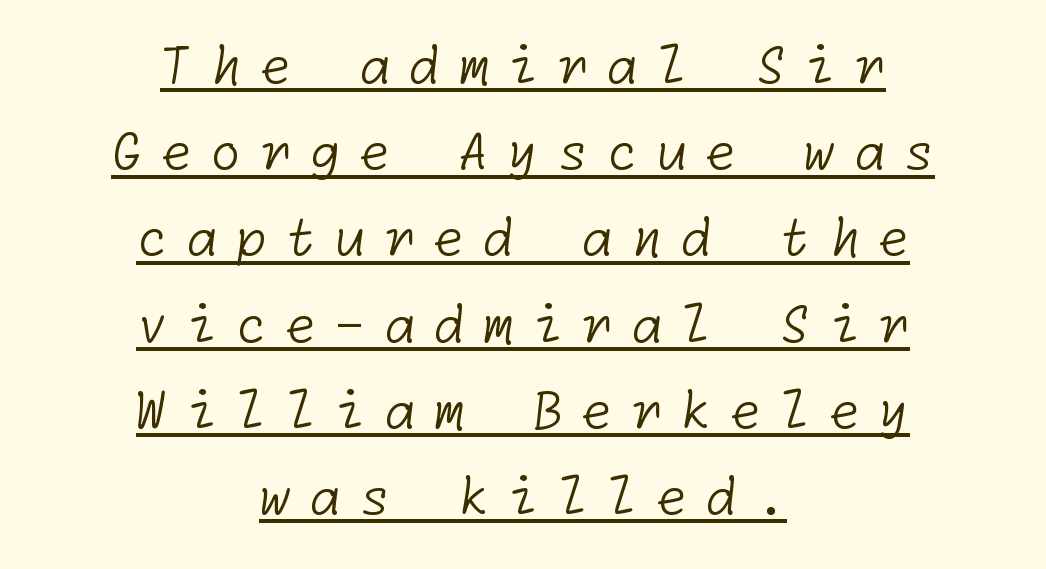
The image shows 51 px light sans-serif type; set centered, normal line spacing (1.69x), unusually wide letter spacing (+0.35 em), underlined; low stroke contrast and a medium x-height.
